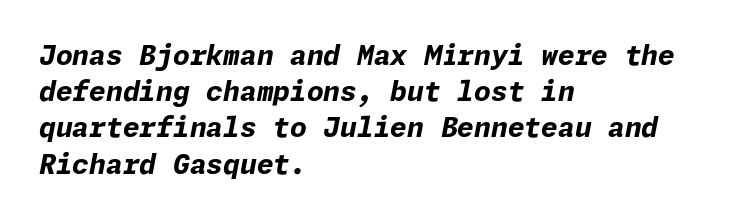
Q: Is the text bold? A: Yes.
Q: Is the text italic (slanted)? A: Yes, it leans right by about 11 degrees.
Q: Is the text underlined? A: No.
Q: How is the paragraph aligned? A: Left-aligned.
Q: Is the spacing between letters normal or unusually wide? A: Normal.
Q: Is the spacing between lines tight, normal or loose? A: Normal.
